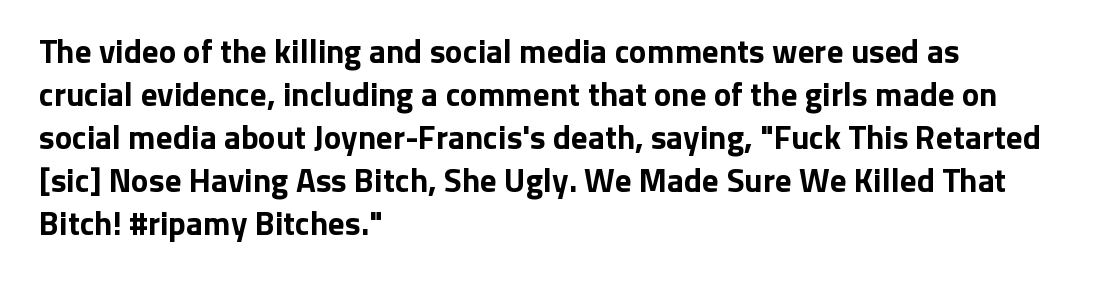
{"serif": "no", "italic": "no", "bold": "yes", "weight": "bold", "width": "normal", "stroke_contrast": "low", "x_height": "medium", "monospaced": "no", "underline": "no", "align": "left", "line_spacing": "normal", "line_spacing_ratio": 1.3, "letter_spacing": "normal", "letter_spacing_em": 0.0, "glyph_px": 33}
